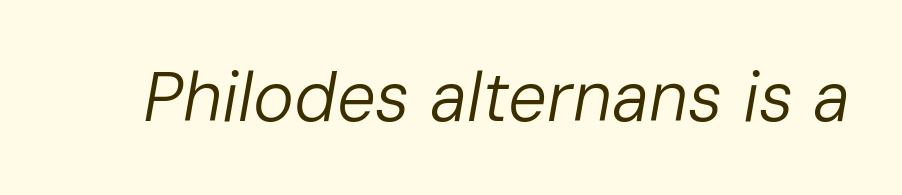
Varying glyph widths throughout — classic text-font behaviour. The space beneath each line is pristine and unruled. Letters have the restrained weight of plain body copy at most. Rendered with sloped, italic letterforms. Tracking value appears to be zero — textbook default spacing.
